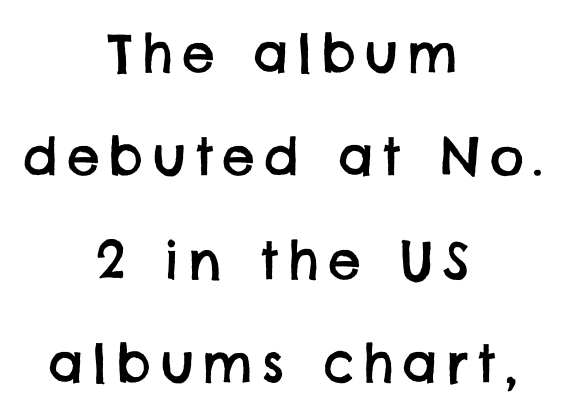
Q: Is the typeface a serif or a sans-serif typeface? A: Sans-serif.
Q: Is the text underlined? A: No.
Q: How is the paragraph aligned? A: Centered.
Q: Is the spacing between lines tight, normal or loose? A: Loose.
Q: Width (condensed, normal, or wide)? A: Normal.
Q: Stroke contrast? A: Low.
Q: x-height? A: Large.
Q: Monospaced? A: No.
